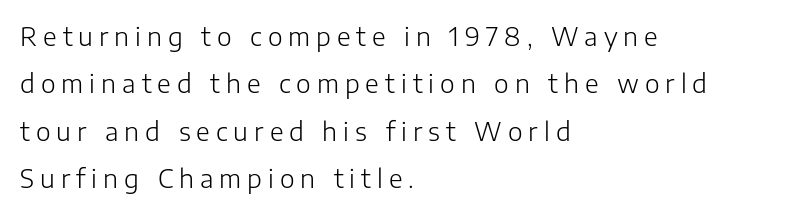
{"italic": "no", "bold": "no", "underline": "no", "align": "left", "line_spacing": "loose", "line_spacing_ratio": 1.9, "letter_spacing": "wide", "letter_spacing_em": 0.24, "glyph_px": 25}
